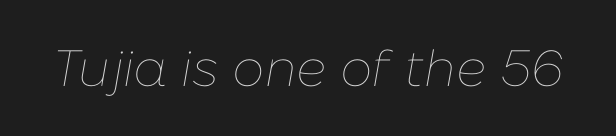
The image shows 51 px thin type, italic (leaning right); set normal letter spacing, not underlined; low stroke contrast and a medium x-height.
